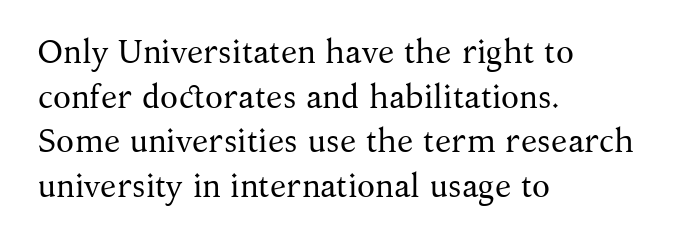
Q: Is the text bold? A: No.
Q: Is the text italic (slanted)? A: No, it is upright.
Q: Is the typeface a serif or a sans-serif typeface? A: Serif.
Q: Is the text underlined? A: No.
Q: How is the paragraph aligned? A: Left-aligned.
Q: Is the spacing between letters normal or unusually wide? A: Normal.
Q: Is the spacing between lines tight, normal or loose? A: Normal.
Q: Width (condensed, normal, or wide)? A: Normal.
Q: Stroke contrast? A: Medium.
Q: x-height? A: Medium.
Q: Monospaced? A: No.
